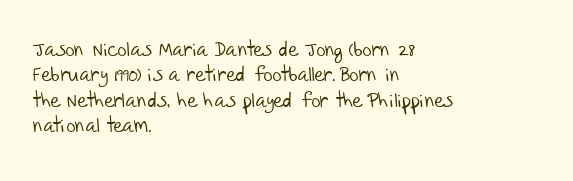
{"bold": "no", "underline": "no", "align": "left", "line_spacing": "normal", "line_spacing_ratio": 1.27, "letter_spacing": "normal", "letter_spacing_em": 0.0, "glyph_px": 20}
